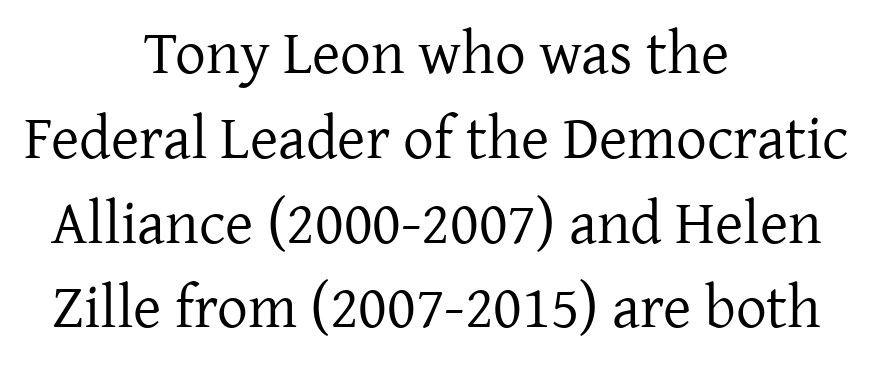
The image shows 61 px regular-weight serif type, upright; set centered, normal line spacing (1.39x), normal letter spacing, not underlined; low stroke contrast and a medium x-height.
